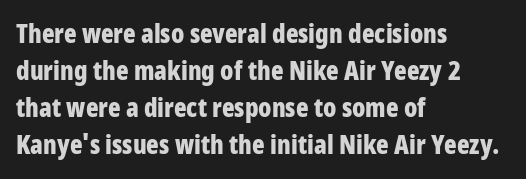
Q: Is the text bold? A: Yes.
Q: Is the text italic (slanted)? A: No, it is upright.
Q: Is the text underlined? A: No.
Q: How is the paragraph aligned? A: Left-aligned.
Q: Is the spacing between letters normal or unusually wide? A: Normal.
Q: Is the spacing between lines tight, normal or loose? A: Normal.
